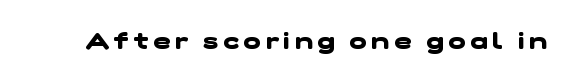
The image shows 23 px bold type; set unusually wide letter spacing (+0.21 em), not underlined.
